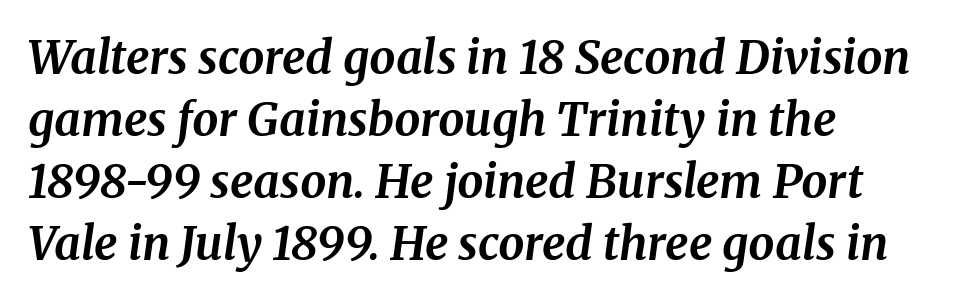
Q: Is the text bold? A: Yes.
Q: Is the text italic (slanted)? A: Yes, it leans right by about 8 degrees.
Q: Is the typeface a serif or a sans-serif typeface? A: Serif.
Q: Is the text underlined? A: No.
Q: How is the paragraph aligned? A: Left-aligned.
Q: Is the spacing between letters normal or unusually wide? A: Normal.
Q: Is the spacing between lines tight, normal or loose? A: Normal.
Q: Width (condensed, normal, or wide)? A: Normal.
Q: Stroke contrast? A: Medium.
Q: x-height? A: Medium.
Q: Monospaced? A: No.
